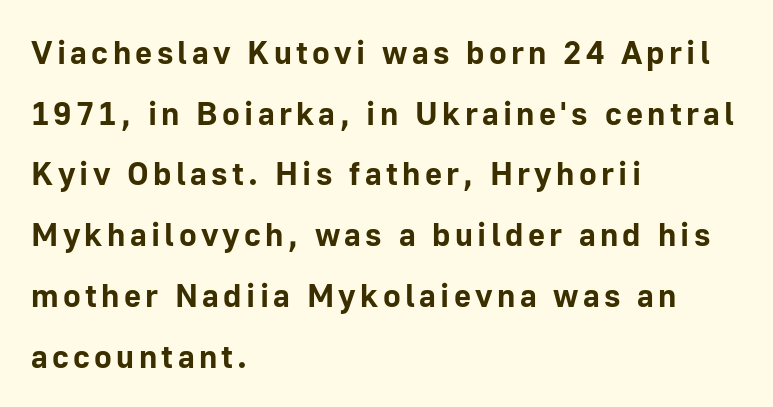
Q: Is the text bold? A: Yes.
Q: Is the text italic (slanted)? A: No, it is upright.
Q: Is the typeface a serif or a sans-serif typeface? A: Sans-serif.
Q: Is the text underlined? A: No.
Q: How is the paragraph aligned? A: Left-aligned.
Q: Width (condensed, normal, or wide)? A: Normal.
Q: Stroke contrast? A: Low.
Q: x-height? A: Medium.
Q: Monospaced? A: No.
